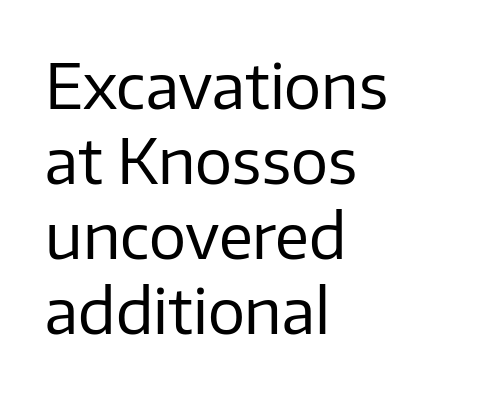
Q: Is the text bold? A: No.
Q: Is the text italic (slanted)? A: No, it is upright.
Q: Is the typeface a serif or a sans-serif typeface? A: Sans-serif.
Q: Is the text underlined? A: No.
Q: How is the paragraph aligned? A: Left-aligned.
Q: Is the spacing between letters normal or unusually wide? A: Normal.
Q: Width (condensed, normal, or wide)? A: Normal.
Q: Stroke contrast? A: Low.
Q: x-height? A: Medium.
Q: Monospaced? A: No.
